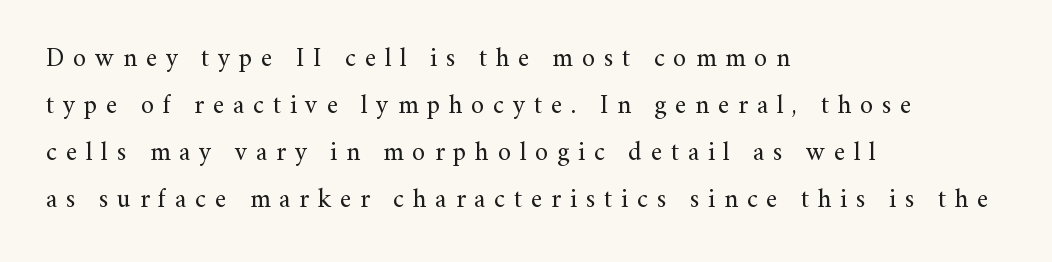
Type without underlining. Vertical strokes here are truly vertical. Short note: letters widely spaced. Where is the straight margin? On the left. On a weight scale, this lands at 450 or below.
